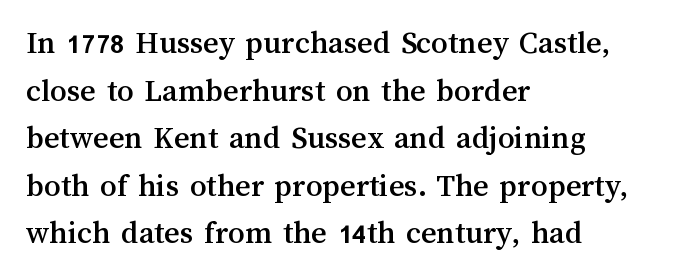
The image shows 33 px text type, upright; set left-aligned, normal line spacing (1.44x), normal letter spacing, not underlined; medium stroke contrast and a medium x-height.
